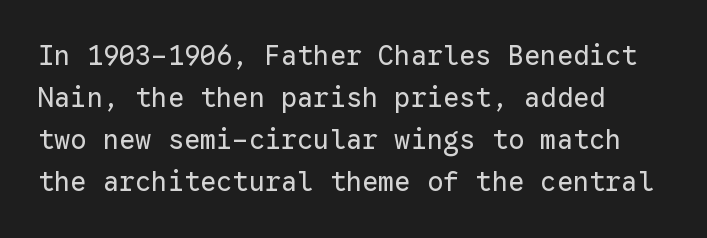
Each new line begins a customary step beneath the previous one. The passage shown is not underscored anywhere. Weight: not bold — regular or lighter. Nope, not italic — everything's standing straight. A classic flush-left, rag-right setting is used for this passage.
